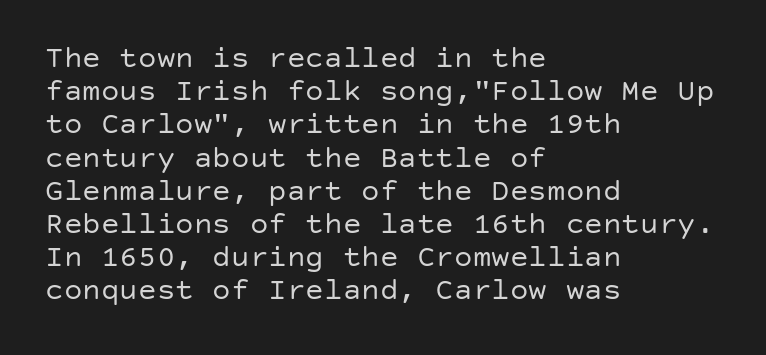
Q: Is the text bold? A: No.
Q: Is the text italic (slanted)? A: No, it is upright.
Q: Is the typeface a serif or a sans-serif typeface? A: Sans-serif.
Q: Is the text underlined? A: No.
Q: How is the paragraph aligned? A: Left-aligned.
Q: Is the spacing between letters normal or unusually wide? A: Normal.
Q: Is the spacing between lines tight, normal or loose? A: Tight.
Q: Width (condensed, normal, or wide)? A: Normal.
Q: Stroke contrast? A: Low.
Q: x-height? A: Large.
